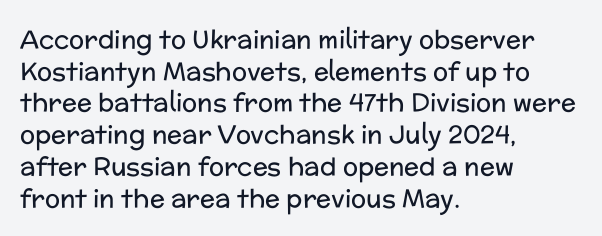
{"italic": "no", "bold": "no", "underline": "no", "align": "left", "line_spacing": "normal", "line_spacing_ratio": 1.27, "letter_spacing": "normal", "letter_spacing_em": 0.0, "glyph_px": 25}
